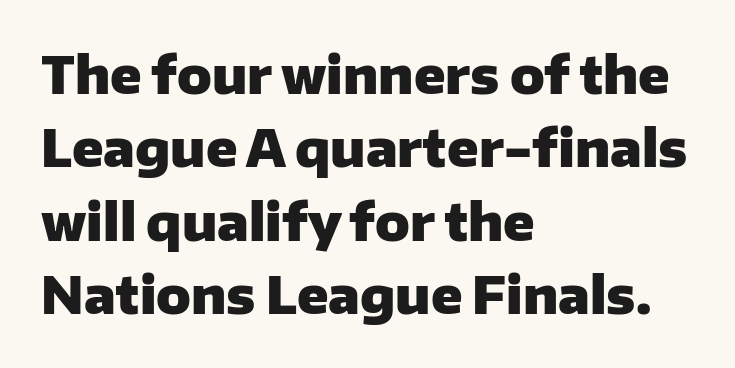
The image shows 51 px heavy sans-serif type, upright; set left-aligned, normal line spacing (1.44x), normal letter spacing, not underlined; low stroke contrast and a medium x-height.
